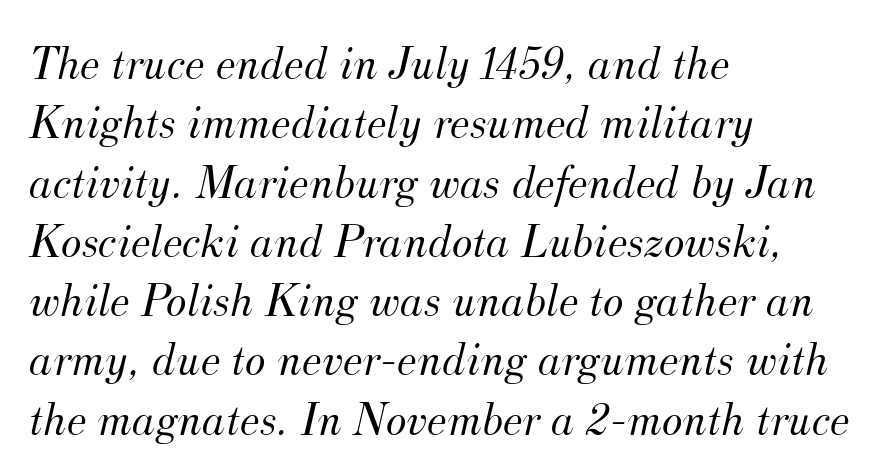
{"serif": "yes", "italic": "yes", "lean": "right", "slant_degrees": 12, "bold": "no", "weight": "light", "width": "normal", "stroke_contrast": "medium", "x_height": "small", "monospaced": "no", "underline": "no", "align": "left", "line_spacing_ratio": 1.21, "letter_spacing": "normal", "letter_spacing_em": 0.0, "glyph_px": 49}
